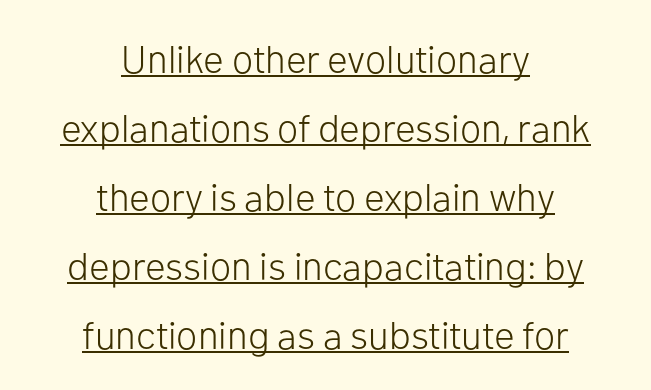
The image shows 39 px light sans-serif type, upright; set centered, line spacing 1.77x, normal letter spacing, underlined; low stroke contrast and a medium x-height.
